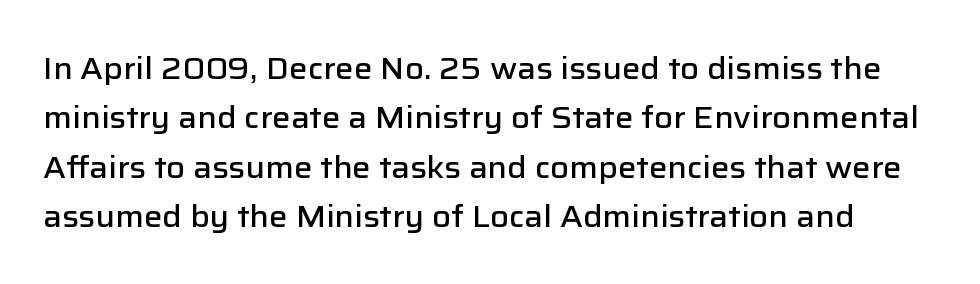
The image shows 31 px semibold sans-serif type, upright; set normal line spacing (1.59x), normal letter spacing, not underlined; low stroke contrast and a medium x-height.
